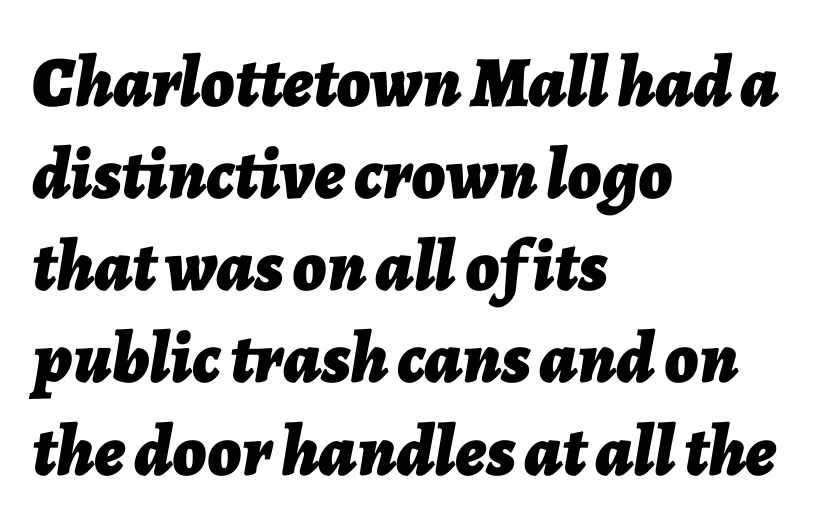
Q: Is the text bold? A: Yes.
Q: Is the text italic (slanted)? A: Yes, it leans right by about 7 degrees.
Q: Is the text underlined? A: No.
Q: How is the paragraph aligned? A: Left-aligned.
Q: Is the spacing between letters normal or unusually wide? A: Normal.
Q: Is the spacing between lines tight, normal or loose? A: Normal.
Q: Width (condensed, normal, or wide)? A: Normal.
Q: Stroke contrast? A: Low.
Q: x-height? A: Medium.
Q: Monospaced? A: No.
